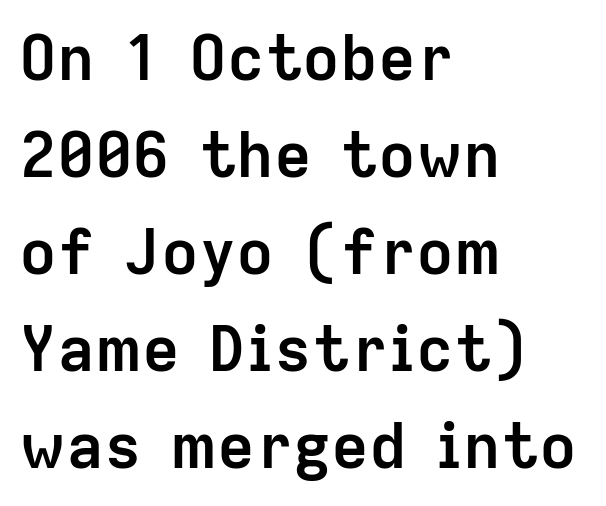
{"serif": "no", "italic": "no", "bold": "yes", "weight": "semibold", "width": "normal", "stroke_contrast": "low", "x_height": "medium", "monospaced": "no", "underline": "no", "align": "left", "line_spacing": "normal", "line_spacing_ratio": 1.54, "letter_spacing": "normal", "letter_spacing_em": 0.0, "glyph_px": 63}
